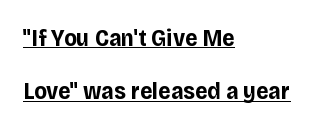
Q: Is the text bold? A: Yes.
Q: Is the text italic (slanted)? A: No, it is upright.
Q: Is the text underlined? A: Yes.
Q: How is the paragraph aligned? A: Left-aligned.
Q: Is the spacing between letters normal or unusually wide? A: Normal.
Q: Is the spacing between lines tight, normal or loose? A: Loose.
